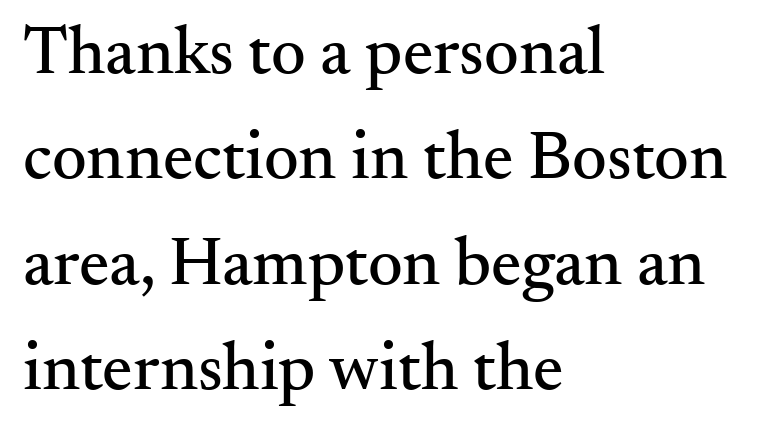
The image shows 68 px serif type, upright; set left-aligned, normal line spacing (1.55x), normal letter spacing, not underlined; medium stroke contrast and a small x-height.
